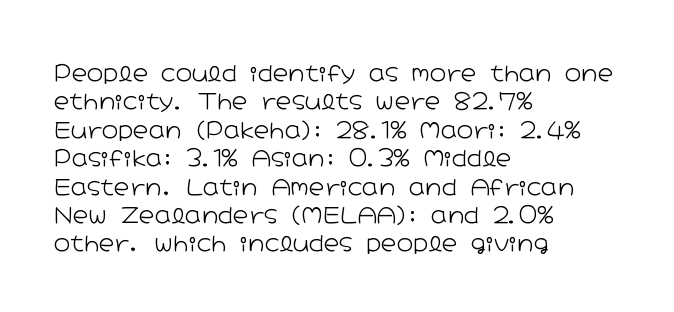
The image shows 22 px text type, upright; set left-aligned, normal line spacing (1.29x), normal letter spacing, not underlined.
